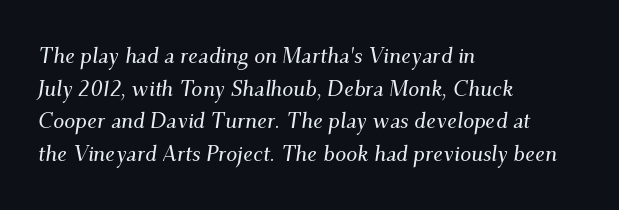
The image shows 22 px text type, italic (leaning right); set left-aligned, normal line spacing (1.48x), normal letter spacing, not underlined.
